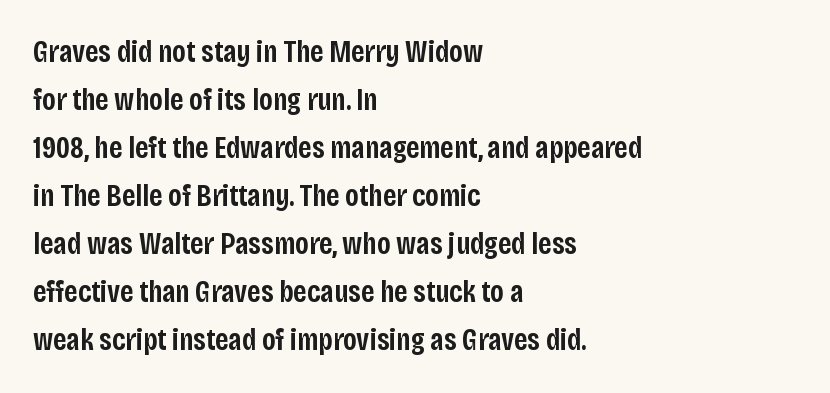
{"serif": "no", "italic": "no", "bold": "semi", "weight": "semibold", "width": "condensed", "stroke_contrast": "low", "x_height": "large", "monospaced": "no", "underline": "no", "align": "left", "line_spacing": "normal", "line_spacing_ratio": 1.55, "letter_spacing": "normal", "letter_spacing_em": 0.0, "glyph_px": 31}
